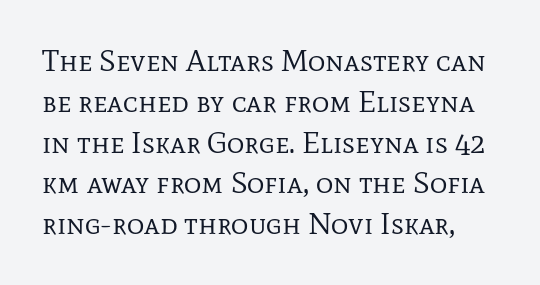
{"serif": "yes", "italic": "no", "bold": "no", "weight": "regular", "width": "normal", "stroke_contrast": "low", "x_height": "medium", "monospaced": "no", "underline": "no", "line_spacing": "normal", "line_spacing_ratio": 1.36, "letter_spacing": "normal", "letter_spacing_em": 0.0, "glyph_px": 30}
